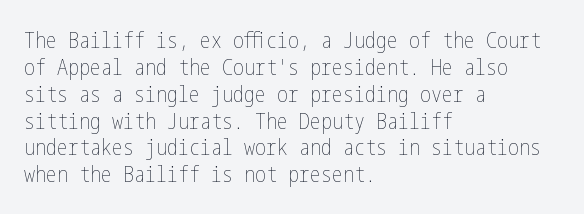
{"italic": "no", "bold": "no", "underline": "no", "align": "left", "line_spacing_ratio": 1.22, "letter_spacing": "normal", "letter_spacing_em": 0.0, "glyph_px": 22}
